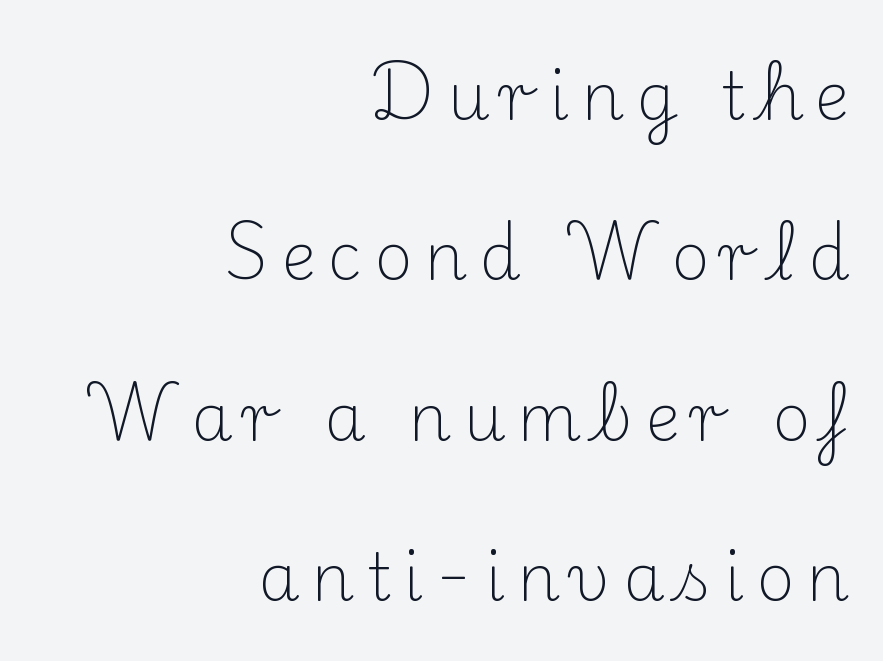
The image shows 66 px light serif type, upright; set right-aligned, loose line spacing (2.43x), not underlined; medium stroke contrast and a small x-height.
